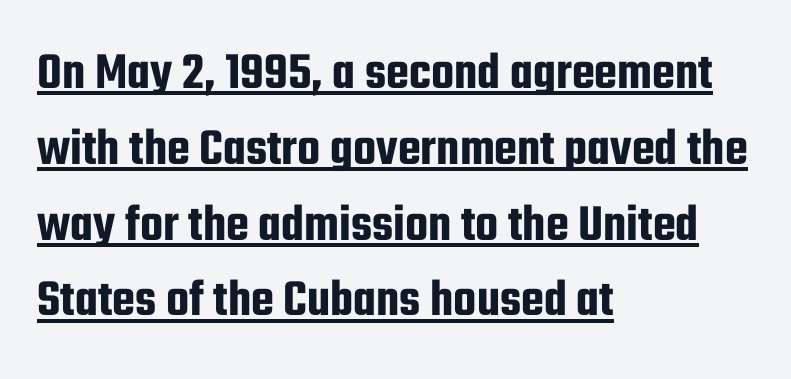
The image shows 53 px condensed sans-serif type, upright; set left-aligned, normal line spacing (1.43x), normal letter spacing, underlined; low stroke contrast and a medium x-height.
